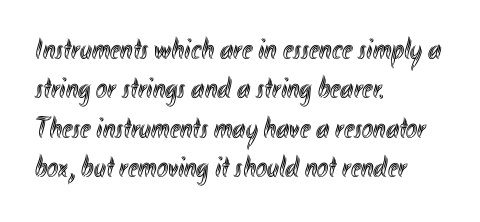
Where is the straight margin? On the left. The face used here is rendered with its standard letterfit. The specimen omits any rule beneath the text block's lines.
